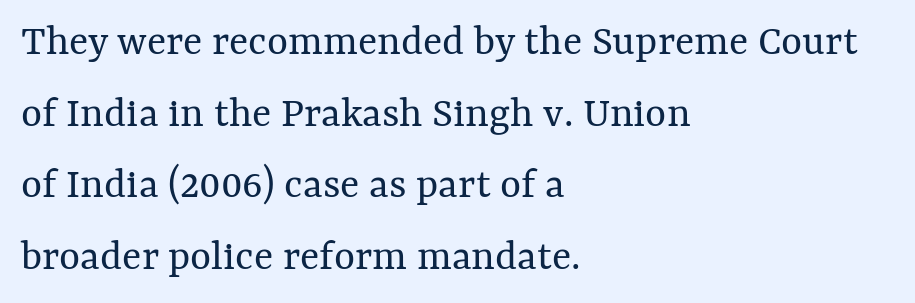
{"italic": "no", "bold": "no", "weight": "regular", "width": "normal", "stroke_contrast": "medium", "x_height": "medium", "monospaced": "no", "underline": "no", "align": "left", "line_spacing": "normal", "line_spacing_ratio": 1.59, "letter_spacing": "normal", "letter_spacing_em": 0.0, "glyph_px": 45}
